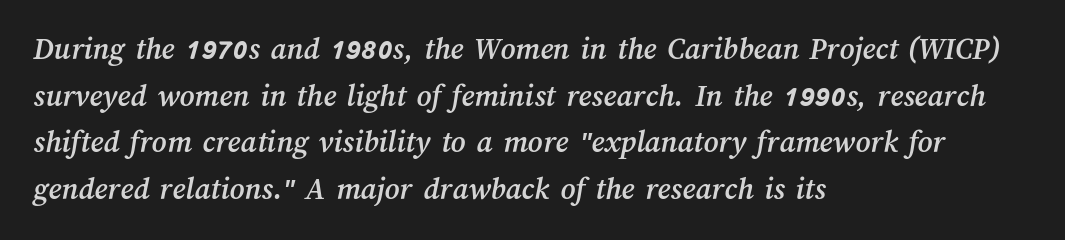
Q: Is the text underlined? A: No.
Q: How is the paragraph aligned? A: Left-aligned.
Q: Is the spacing between letters normal or unusually wide? A: Normal.
Q: Is the spacing between lines tight, normal or loose? A: Normal.
Q: Width (condensed, normal, or wide)? A: Normal.
Q: Stroke contrast? A: Medium.
Q: x-height? A: Medium.
Q: Monospaced? A: No.
